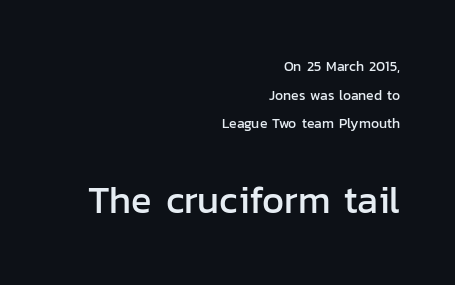
The image shows 38 px sans-serif type, upright; set right-aligned, loose line spacing (2.05x), normal letter spacing, not underlined; the second (bottom) block is 2.71x larger; low stroke contrast and a medium x-height.
